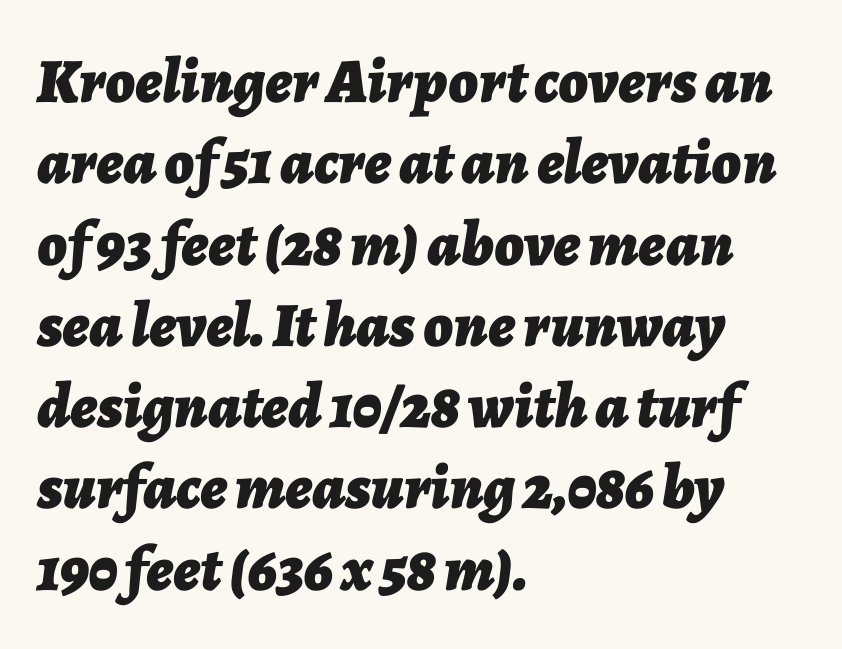
{"italic": "yes", "lean": "right", "slant_degrees": 7, "bold": "yes", "weight": "bold", "width": "normal", "stroke_contrast": "low", "x_height": "medium", "monospaced": "no", "underline": "no", "align": "left", "line_spacing": "normal", "line_spacing_ratio": 1.29, "letter_spacing": "normal", "letter_spacing_em": 0.0, "glyph_px": 63}
